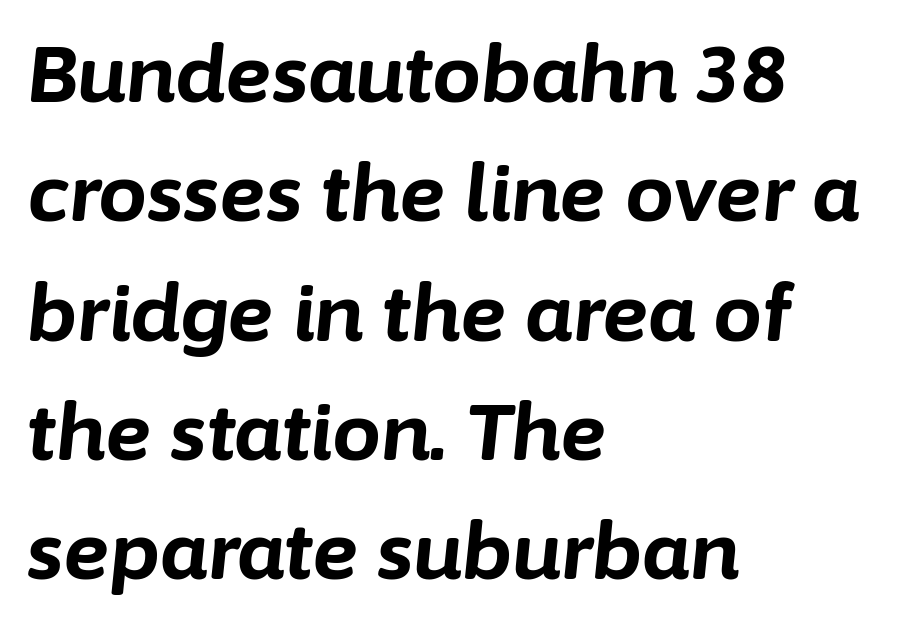
{"italic": "yes", "lean": "right", "slant_degrees": 6, "bold": "yes", "weight": "bold", "width": "normal", "stroke_contrast": "low", "x_height": "medium", "monospaced": "no", "underline": "no", "align": "left", "line_spacing": "normal", "line_spacing_ratio": 1.53, "letter_spacing": "normal", "letter_spacing_em": 0.0, "glyph_px": 78}
